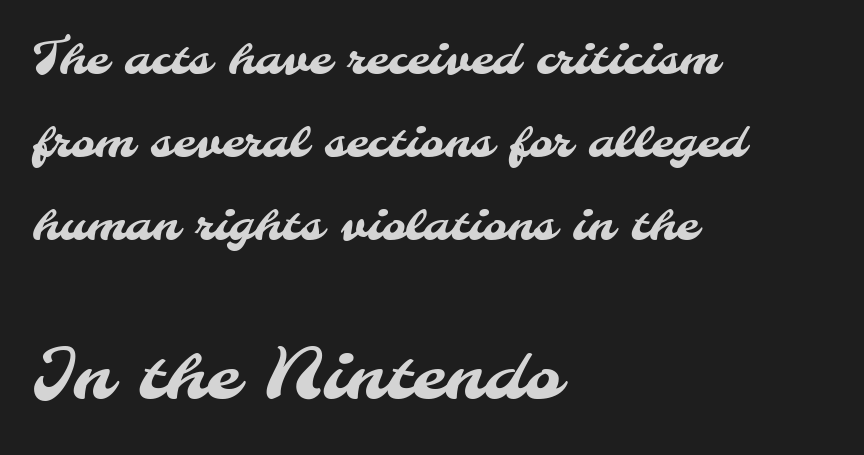
{"serif": "no", "width": "normal", "stroke_contrast": "medium", "x_height": "small", "monospaced": "no", "underline": "no", "align": "left", "line_spacing_ratio": 1.8, "letter_spacing": "normal", "letter_spacing_em": 0.0, "larger_block": "second", "size_ratio": 1.5, "glyph_px": 69}
